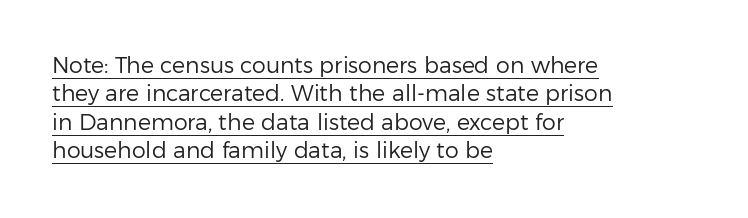
{"italic": "no", "bold": "no", "underline": "yes", "align": "left", "line_spacing": "normal", "line_spacing_ratio": 1.29, "letter_spacing": "normal", "letter_spacing_em": 0.0, "glyph_px": 22}
